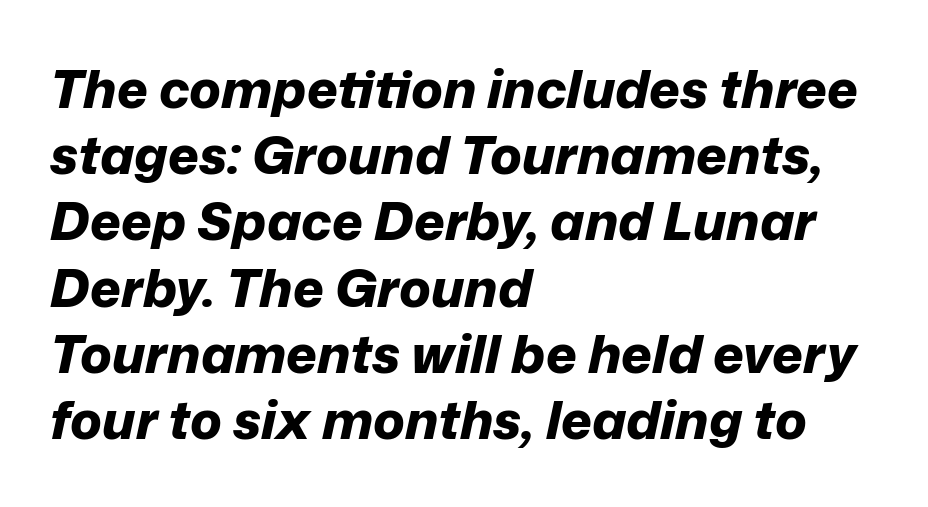
Q: Is the text bold? A: Yes.
Q: Is the text italic (slanted)? A: Yes, it leans right by about 12 degrees.
Q: Is the text underlined? A: No.
Q: How is the paragraph aligned? A: Left-aligned.
Q: Is the spacing between letters normal or unusually wide? A: Normal.
Q: Is the spacing between lines tight, normal or loose? A: Normal.
Q: Width (condensed, normal, or wide)? A: Normal.
Q: Stroke contrast? A: Low.
Q: x-height? A: Medium.
Q: Monospaced? A: No.
